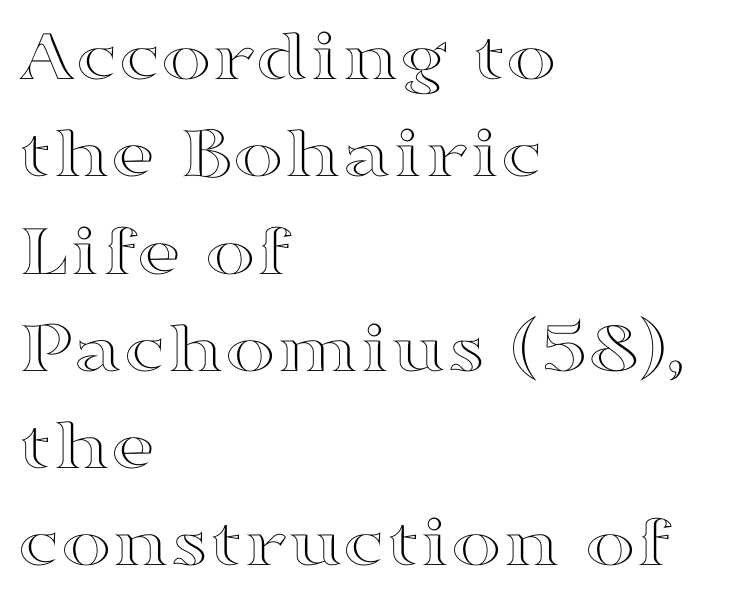
The image shows 76 px wide type, upright; set left-aligned, normal line spacing (1.28x), normal letter spacing, not underlined; a medium x-height.
